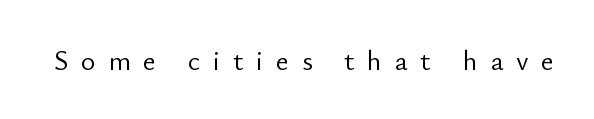
{"serif": "no", "italic": "no", "bold": "no", "weight": "light", "width": "normal", "stroke_contrast": "low", "x_height": "small", "monospaced": "no", "underline": "no", "letter_spacing": "wide", "letter_spacing_em": 0.45, "glyph_px": 28}
